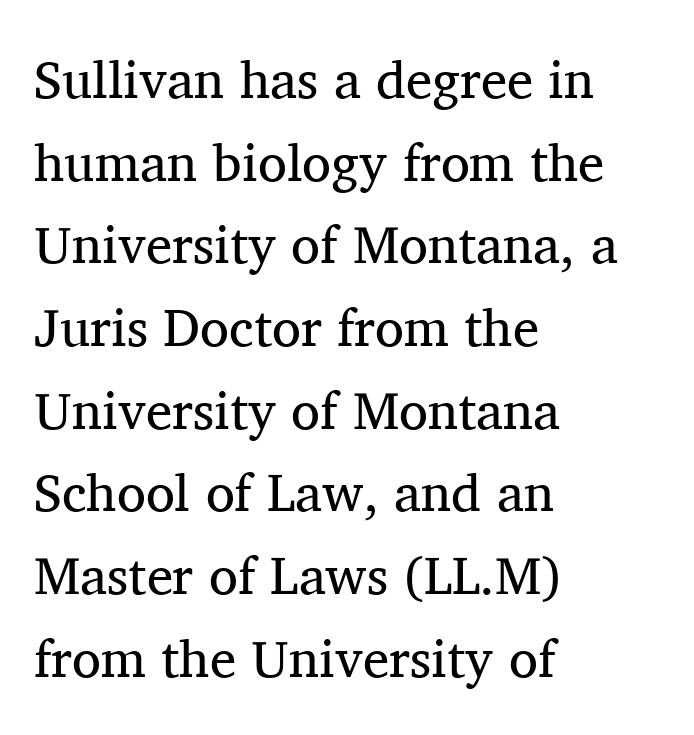
The space directly below the letters is spotless. The rendering uses natural spacing where letterforms have individual widths. The designer went with a serif here, giving each stem small feet. The strokes are not fattened; the text isn't bold. A student would call this left alignment; a typographer would say flush left, rag right.
